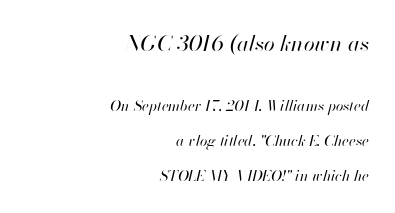
{"italic": "yes", "lean": "right", "slant_degrees": 13, "bold": "no", "underline": "no", "align": "right", "line_spacing": "loose", "line_spacing_ratio": 2.31, "letter_spacing": "normal", "letter_spacing_em": 0.0, "larger_block": "first", "size_ratio": 1.47, "glyph_px": 22}
